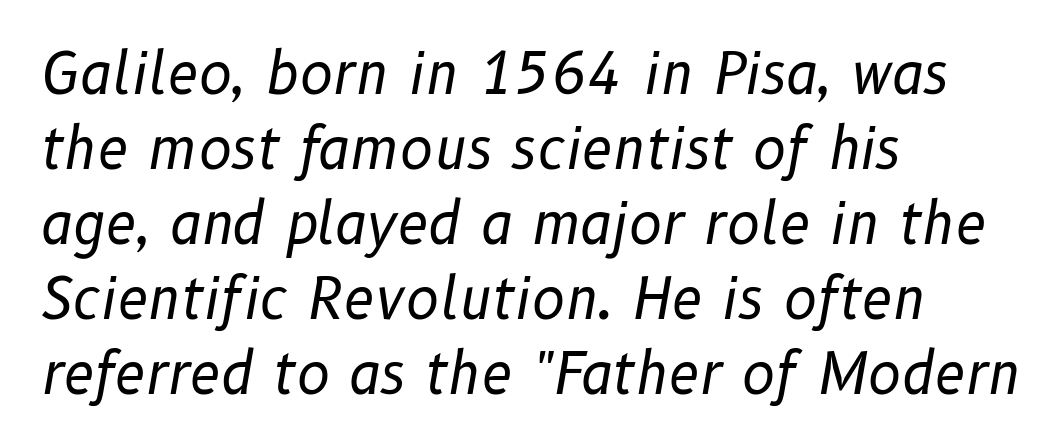
{"italic": "yes", "lean": "right", "slant_degrees": 10, "bold": "no", "weight": "regular", "width": "normal", "stroke_contrast": "low", "x_height": "medium", "monospaced": "no", "underline": "no", "align": "left", "line_spacing": "normal", "line_spacing_ratio": 1.34, "letter_spacing": "normal", "letter_spacing_em": 0.0, "glyph_px": 56}
